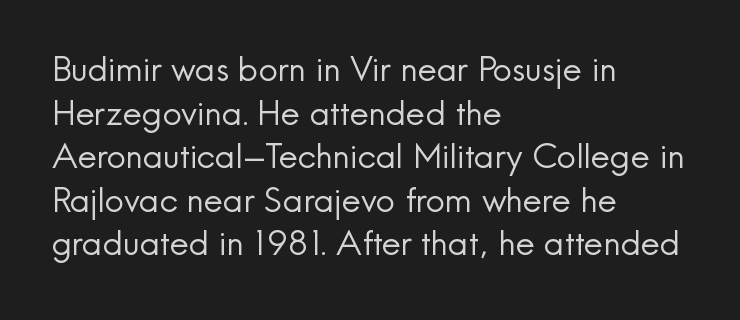
Q: Is the text bold? A: No.
Q: Is the text italic (slanted)? A: No, it is upright.
Q: Is the typeface a serif or a sans-serif typeface? A: Sans-serif.
Q: Is the text underlined? A: No.
Q: How is the paragraph aligned? A: Left-aligned.
Q: Is the spacing between letters normal or unusually wide? A: Normal.
Q: Is the spacing between lines tight, normal or loose? A: Normal.
Q: Width (condensed, normal, or wide)? A: Normal.
Q: x-height? A: Small.
Q: Monospaced? A: No.
